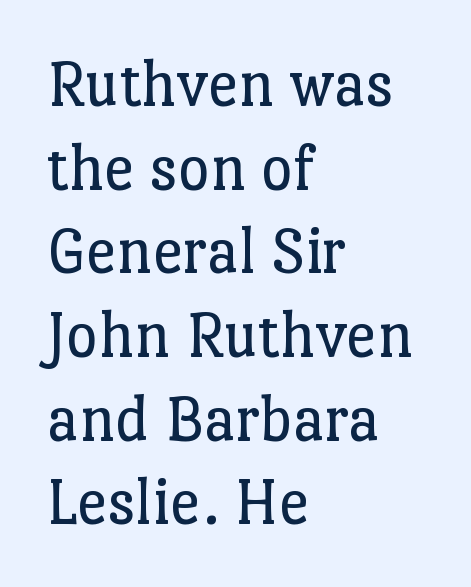
These lines are rendered in a variable-pitch font. Tracking value appears to be zero — textbook default spacing. Letters rest on an invisible, unmarked baseline. Nope, not italic — everything's standing straight.
